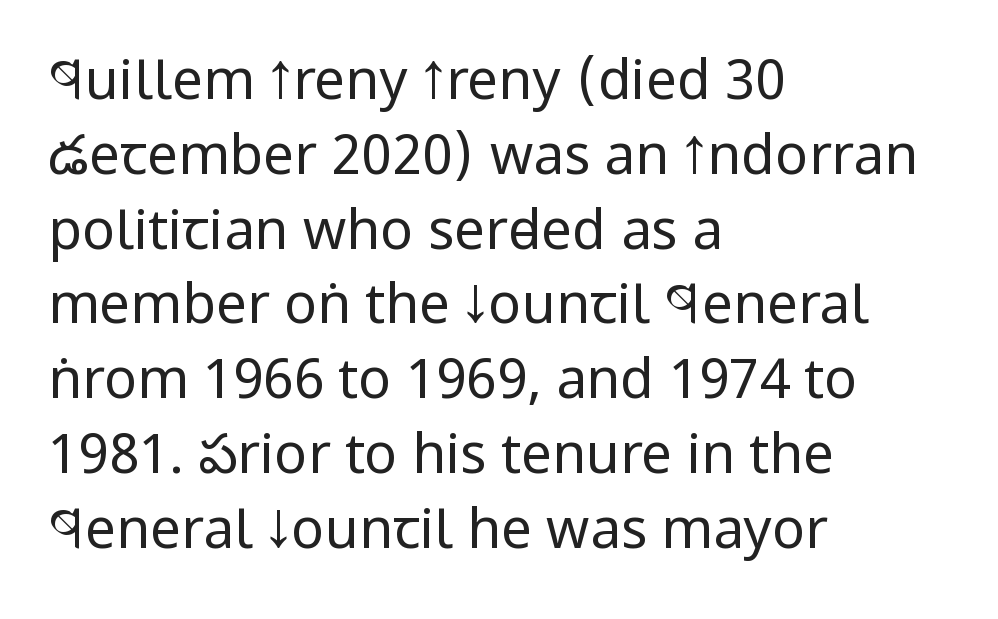
{"serif": "no", "italic": "no", "bold": "no", "weight": "regular", "width": "condensed", "stroke_contrast": "low", "x_height": "large", "monospaced": "no", "underline": "no", "align": "left", "line_spacing": "normal", "line_spacing_ratio": 1.36, "letter_spacing": "normal", "letter_spacing_em": 0.0, "glyph_px": 55}
